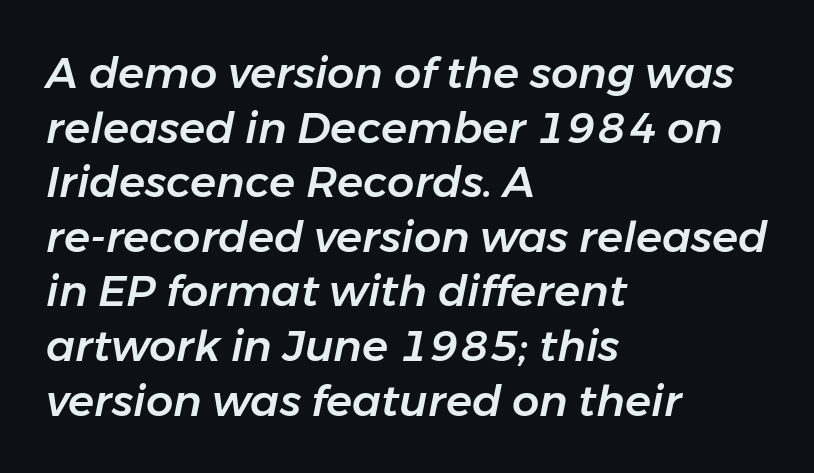
{"italic": "yes", "lean": "right", "slant_degrees": 11, "width": "normal", "stroke_contrast": "low", "x_height": "medium", "monospaced": "no", "underline": "no", "align": "left", "line_spacing": "normal", "line_spacing_ratio": 1.27, "letter_spacing": "normal", "letter_spacing_em": 0.0, "glyph_px": 43}
